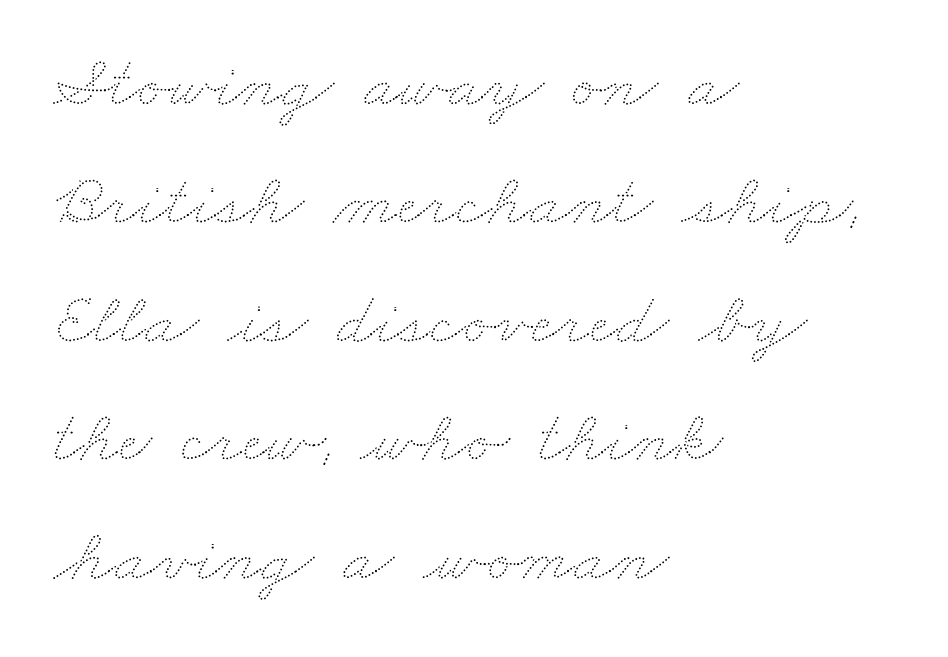
How are the letters spaced? Ordinarily, with no added tracking. Character widths vary here, with narrow letters taking less room than wide ones. Stems here are at most as thick as an everyday book face. Horizontal alignment here is leftward, the default for most running prose.
